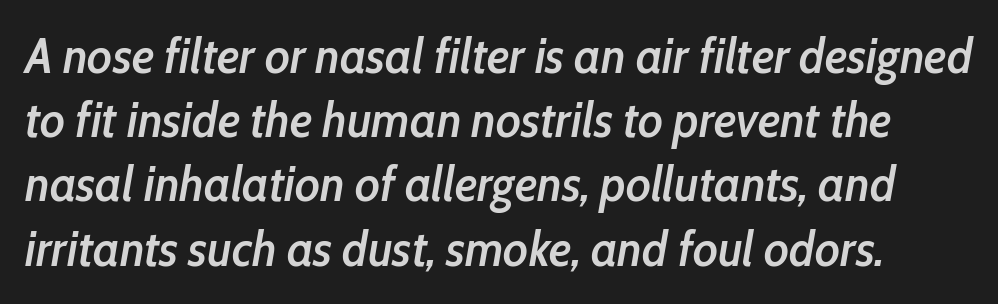
Character widths vary here, with narrow letters taking less room than wide ones. The space beneath each line is pristine and unruled. Every letter is mildly thick-stroked: semibold rather than bold. Emphasis-style slanted type is in use. The tracking reads as untouched default to a designer's eye. Reading down the column, the eye jumps a familiar distance to each next line.
